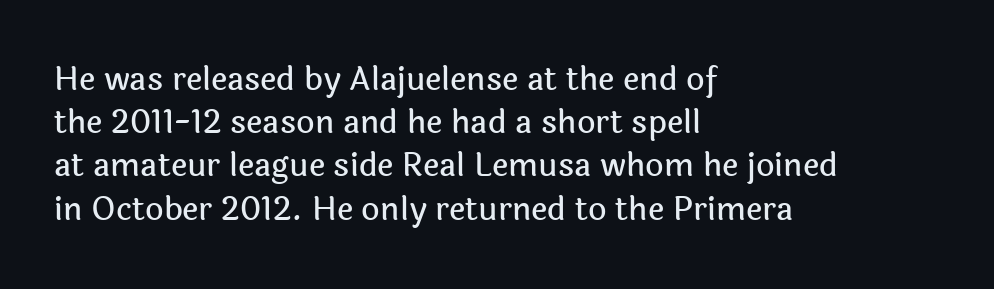
The image shows 32 px sans-serif type, upright; set left-aligned, normal line spacing (1.35x), normal letter spacing, not underlined; a medium x-height.
